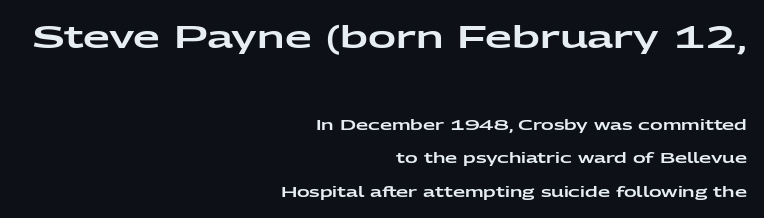
Horizontally, the lines are justified to the trailing edge only. Typesetter's note — upper block bumped up in size, lower block left smaller. The letters stand straight up with perfectly vertical stems. Does extra space separate the letters? No, they use regular spacing. Successive baselines arrive slowly, with a big drop between each. Spacing verdict: proportional, widths tailored to each character.
